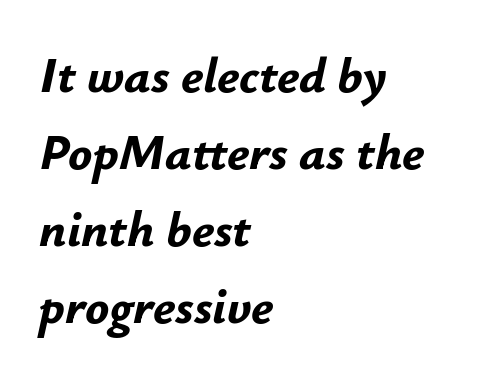
The image shows 50 px bold type, italic (leaning right); set left-aligned, normal line spacing (1.54x), normal letter spacing, not underlined; low stroke contrast and a small x-height.
